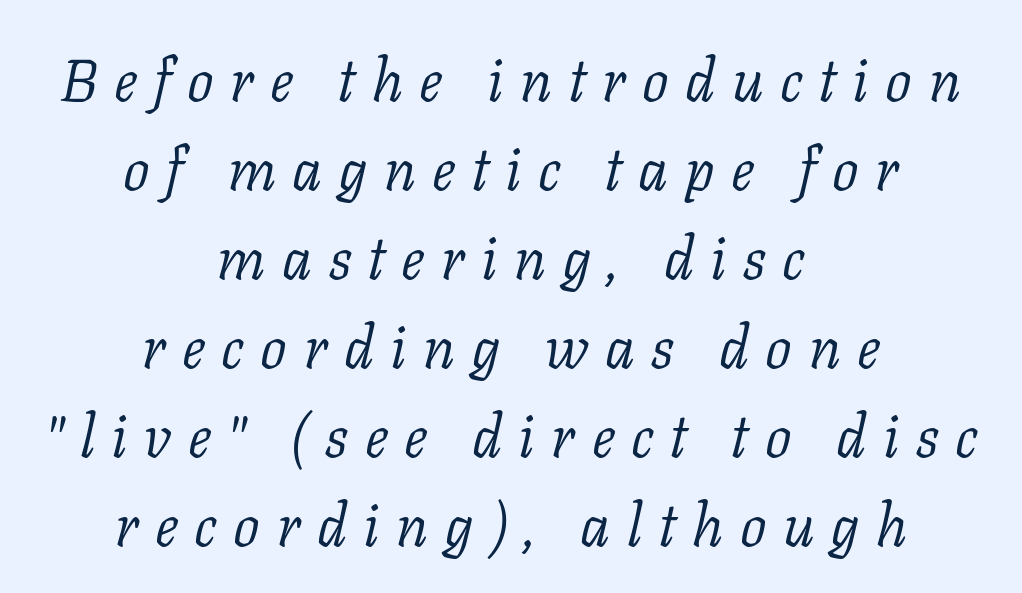
Stroke mass is kept to a normal reading level or below. Letterform terminals end in serifs throughout the passage. Varying glyph widths throughout — classic text-font behaviour. This sample uses an oblique cut, with every glyph tilted off the vertical.
